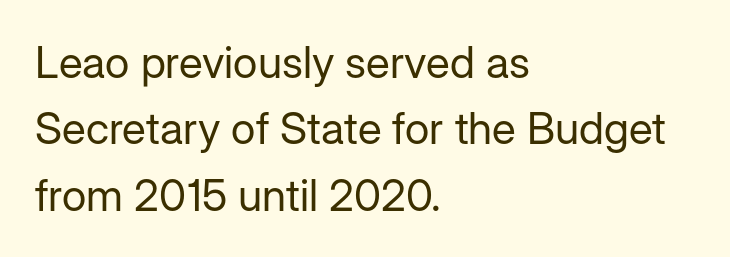
{"serif": "no", "italic": "no", "bold": "no", "weight": "regular", "width": "normal", "stroke_contrast": "low", "x_height": "medium", "monospaced": "no", "underline": "no", "align": "left", "line_spacing": "normal", "line_spacing_ratio": 1.51, "letter_spacing": "normal", "letter_spacing_em": 0.0, "glyph_px": 44}
